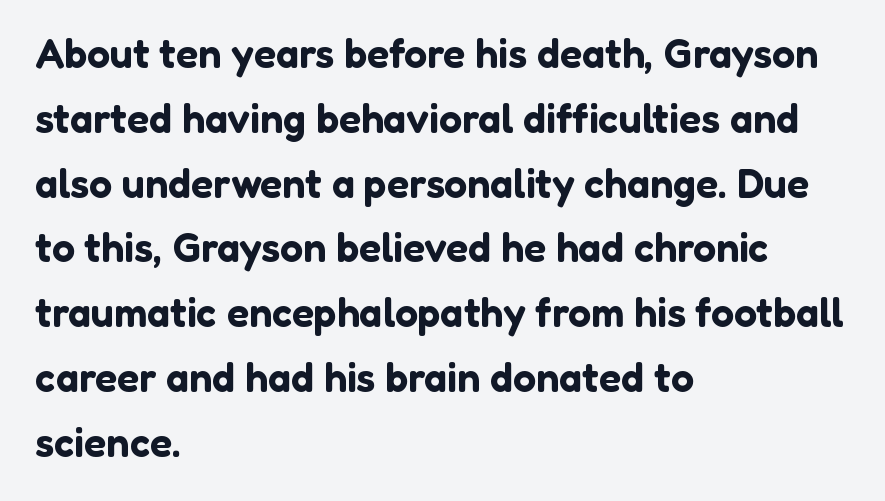
Q: Is the text italic (slanted)? A: No, it is upright.
Q: Is the typeface a serif or a sans-serif typeface? A: Sans-serif.
Q: Is the text underlined? A: No.
Q: How is the paragraph aligned? A: Left-aligned.
Q: Is the spacing between letters normal or unusually wide? A: Normal.
Q: Is the spacing between lines tight, normal or loose? A: Normal.
Q: Width (condensed, normal, or wide)? A: Normal.
Q: Stroke contrast? A: Low.
Q: x-height? A: Medium.
Q: Monospaced? A: No.
